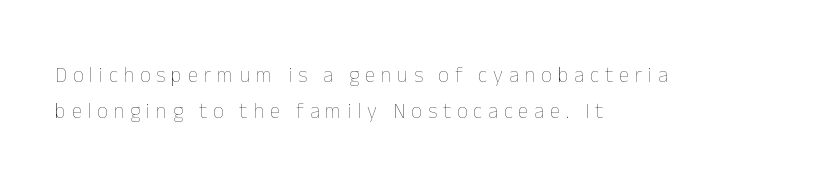
The image shows 21 px text type, upright; set left-aligned, normal line spacing (1.7x), unusually wide letter spacing (+0.28 em), not underlined.
